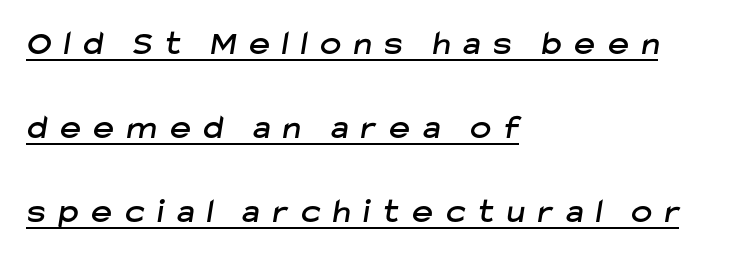
{"serif": "no", "width": "normal", "stroke_contrast": "low", "x_height": "medium", "monospaced": "no", "underline": "yes", "align": "left", "line_spacing": "loose", "line_spacing_ratio": 2.4, "letter_spacing": "wide", "letter_spacing_em": 0.38, "glyph_px": 35}
